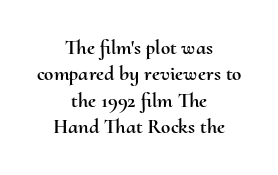
The image shows 21 px text type, upright; set centered, normal line spacing (1.26x), normal letter spacing, not underlined.
